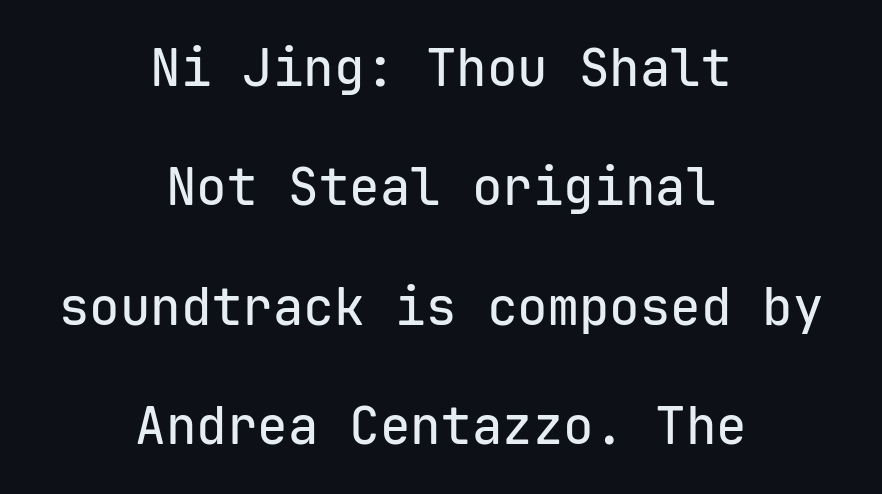
These lines stand farther apart than default settings would place them. Characters follow at the spacing the type designer built in. The setting favours the middle, as headings and verse often do. Monospaced: the letters line up in strict vertical columns. Every stem runs plumb, perpendicular to the baseline. Unmarked baselines from the first word to the last.
